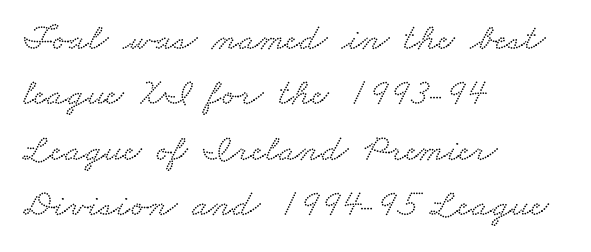
{"width": "wide", "stroke_contrast": "low", "x_height": "small", "monospaced": "no", "underline": "no", "align": "left", "line_spacing": "normal", "line_spacing_ratio": 1.46, "letter_spacing": "normal", "letter_spacing_em": 0.0, "glyph_px": 38}
